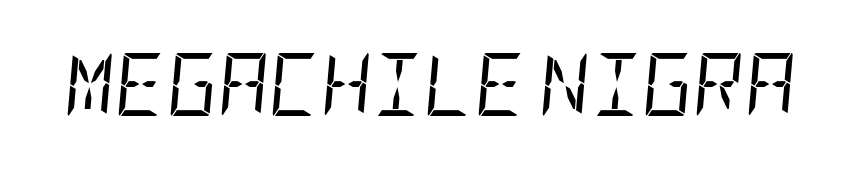
The image shows 63 px regular-weight, condensed type, italic (leaning right); set normal letter spacing, not underlined; low stroke contrast and a large x-height.
